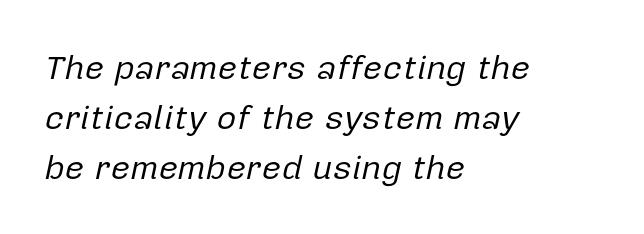
Honestly, the row spacing looks completely unremarkable. Each row of text sits above clean, open space. Left-aligned paragraph, ragged on the right. These lines are rendered in a variable-pitch font.
